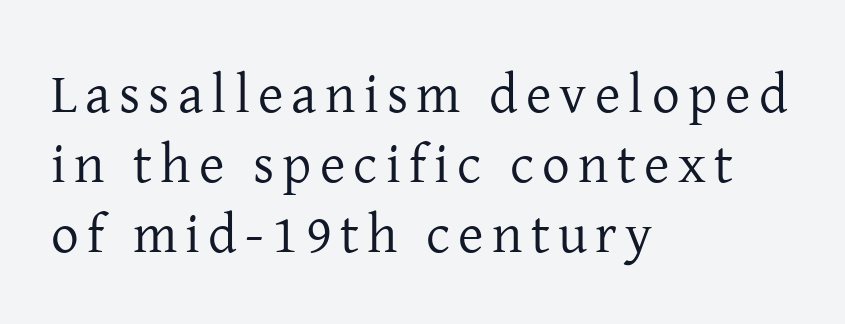
{"serif": "yes", "italic": "no", "bold": "no", "weight": "regular", "width": "normal", "stroke_contrast": "low", "x_height": "medium", "monospaced": "no", "underline": "no", "align": "left", "line_spacing": "normal", "line_spacing_ratio": 1.27, "glyph_px": 55}
